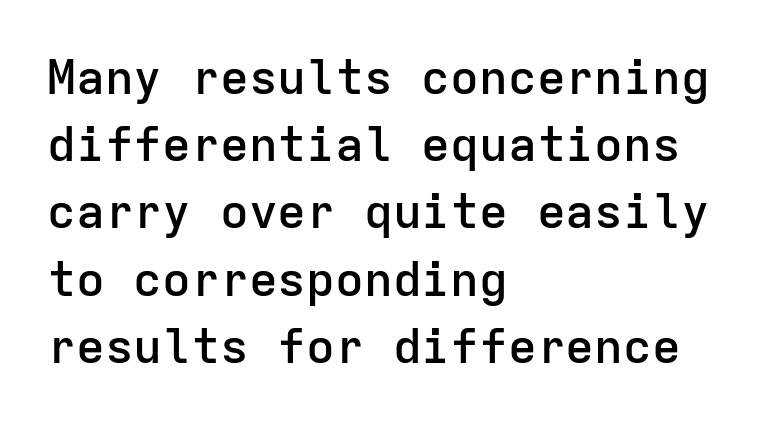
The image shows 48 px semibold sans-serif type, upright, monospaced; set left-aligned, normal line spacing (1.4x), normal letter spacing, not underlined; low stroke contrast and a medium x-height.
